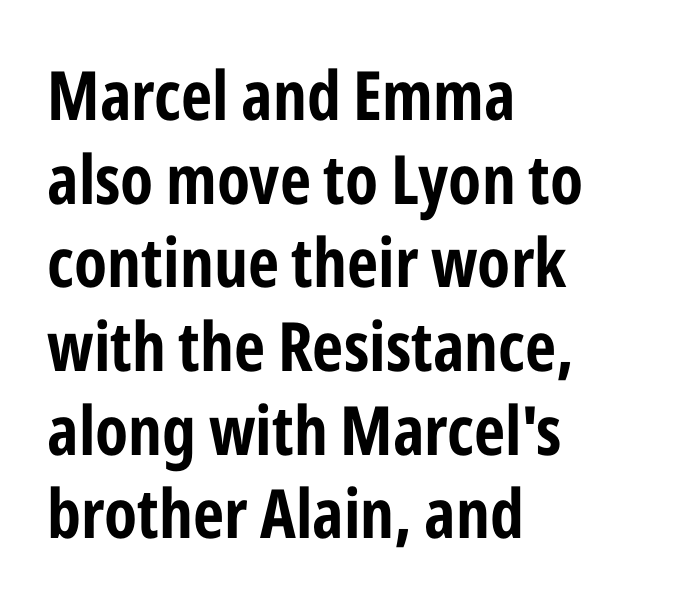
The image shows 68 px condensed sans-serif type, upright; set left-aligned, line spacing 1.23x, normal letter spacing, not underlined; low stroke contrast and a medium x-height.
